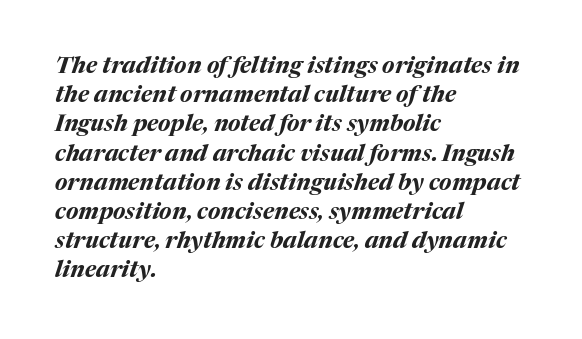
The image shows 23 px bold type, italic (leaning right); set left-aligned, normal line spacing (1.27x), normal letter spacing, not underlined.
